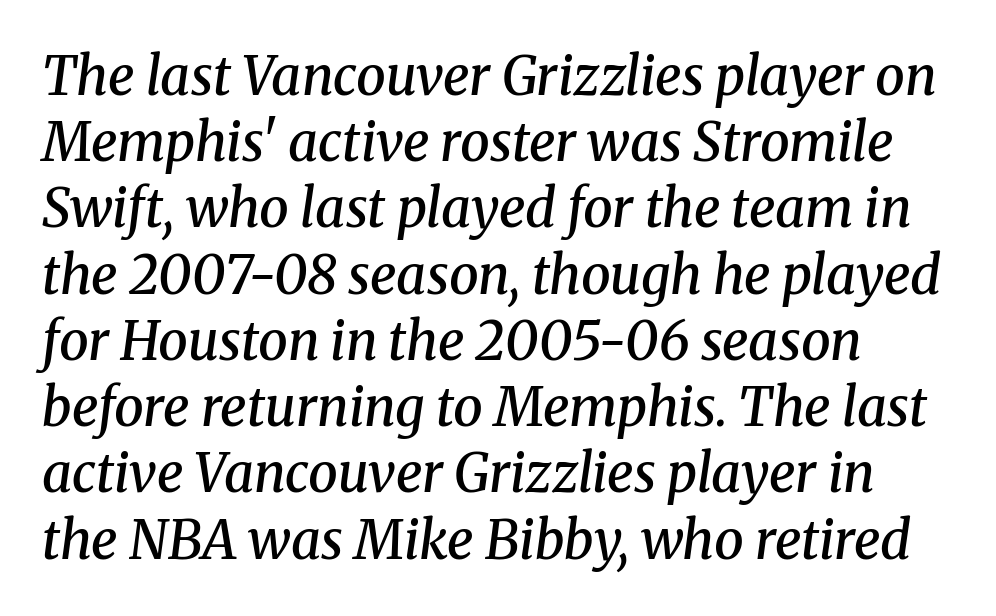
{"serif": "yes", "italic": "yes", "lean": "right", "slant_degrees": 8, "bold": "semi", "weight": "semibold", "width": "normal", "stroke_contrast": "medium", "x_height": "medium", "monospaced": "no", "underline": "no", "align": "left", "line_spacing": "normal", "line_spacing_ratio": 1.25, "letter_spacing": "normal", "letter_spacing_em": 0.0, "glyph_px": 53}
